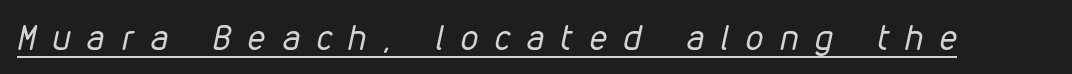
{"italic": "yes", "lean": "right", "slant_degrees": 12, "bold": "no", "weight": "regular", "width": "condensed", "stroke_contrast": "low", "x_height": "medium", "monospaced": "no", "underline": "yes", "letter_spacing": "wide", "letter_spacing_em": 0.49, "glyph_px": 35}
